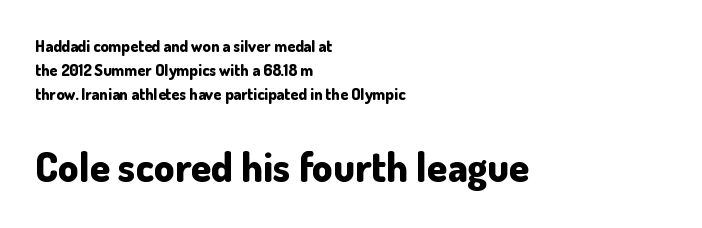
{"serif": "no", "italic": "no", "bold": "yes", "weight": "bold", "width": "normal", "stroke_contrast": "low", "x_height": "small", "monospaced": "no", "underline": "no", "align": "left", "line_spacing": "normal", "line_spacing_ratio": 1.49, "letter_spacing": "normal", "letter_spacing_em": 0.0, "larger_block": "second", "size_ratio": 2.56, "glyph_px": 41}
